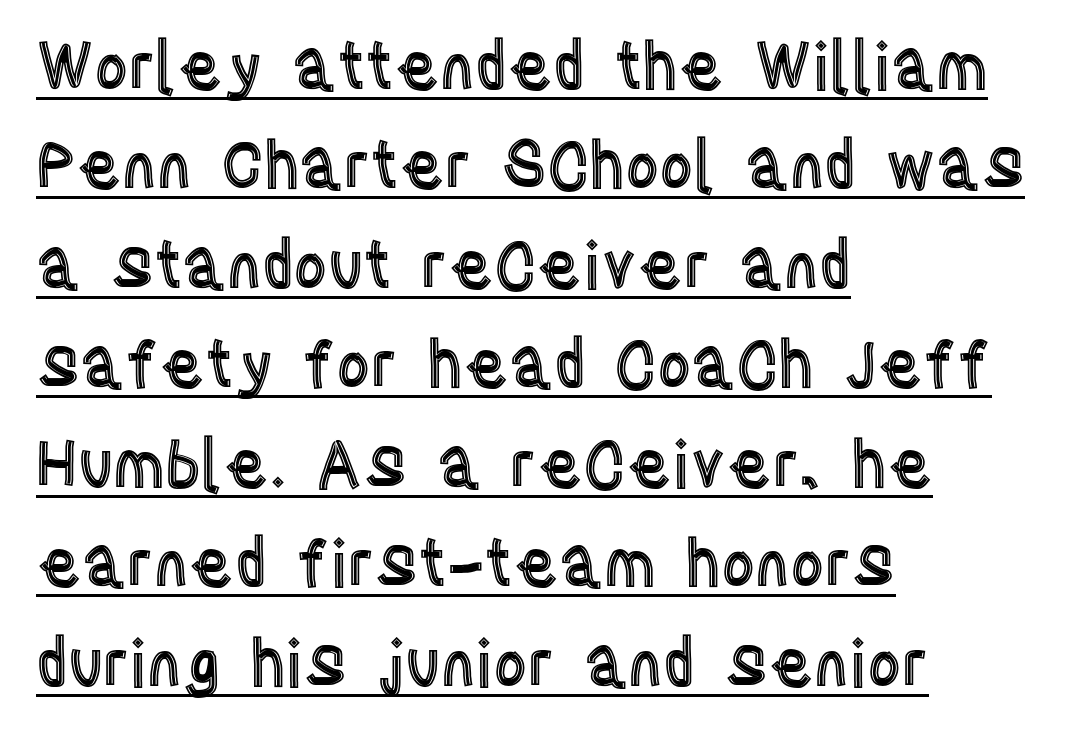
Alignment: flush left. Vertical strokes here are truly vertical. Compared with typical body copy, the letter spacing here is the same. Regarding leading, the lines here are spaced in the standard way.
